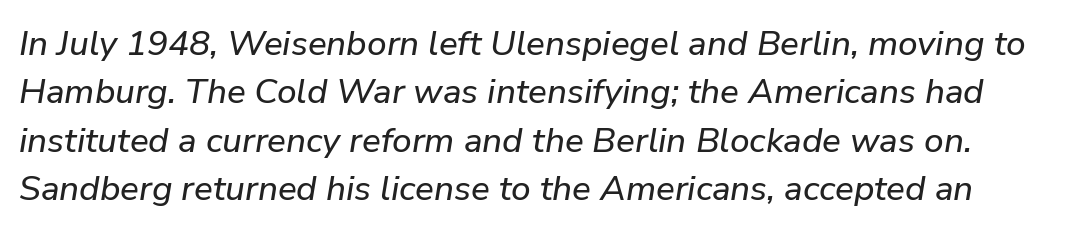
{"italic": "yes", "lean": "right", "slant_degrees": 9, "width": "normal", "stroke_contrast": "low", "x_height": "medium", "monospaced": "no", "underline": "no", "line_spacing": "normal", "line_spacing_ratio": 1.38, "letter_spacing": "normal", "letter_spacing_em": 0.0, "glyph_px": 35}
